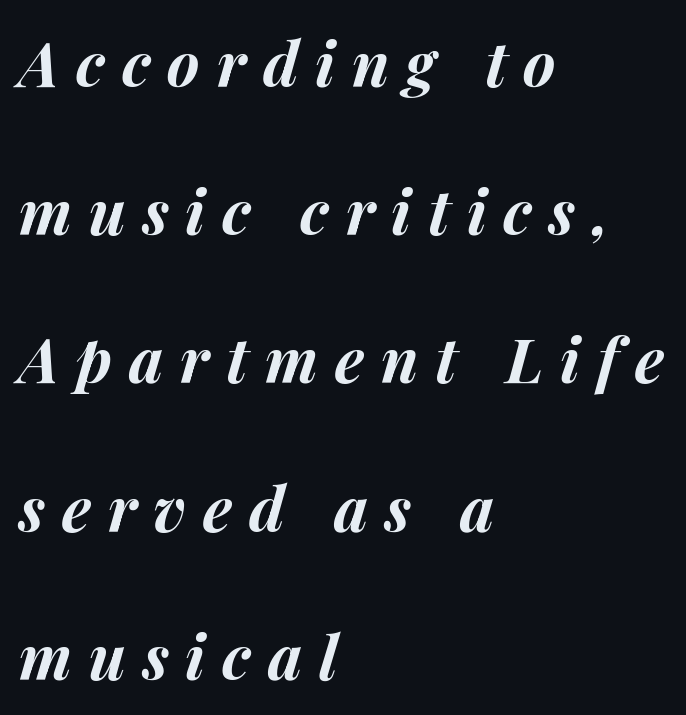
Look at the stroke-to-counter ratio: heavy, a bold. Type without underlining. Does the lettering tilt? It does — this is italic. Display-style spreading of the glyphs; the letterfit is very open.
